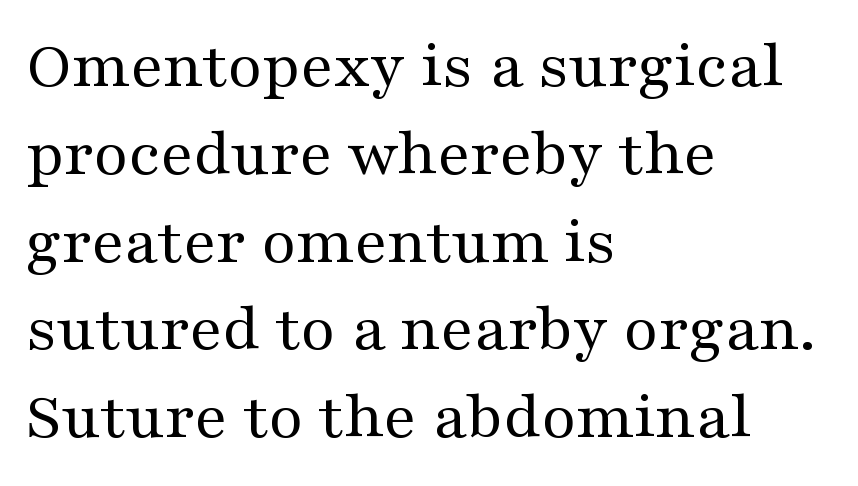
Q: Is the text bold? A: No.
Q: Is the text italic (slanted)? A: No, it is upright.
Q: Is the typeface a serif or a sans-serif typeface? A: Serif.
Q: Is the text underlined? A: No.
Q: How is the paragraph aligned? A: Left-aligned.
Q: Is the spacing between letters normal or unusually wide? A: Normal.
Q: Is the spacing between lines tight, normal or loose? A: Normal.
Q: Width (condensed, normal, or wide)? A: Wide.
Q: Stroke contrast? A: Medium.
Q: x-height? A: Medium.
Q: Monospaced? A: No.
